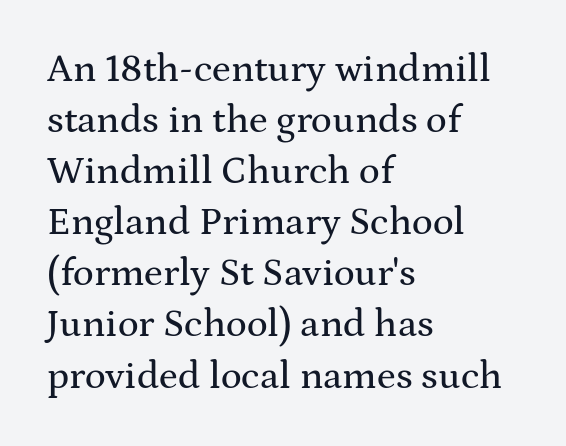
Q: Is the text italic (slanted)? A: No, it is upright.
Q: Is the typeface a serif or a sans-serif typeface? A: Serif.
Q: Is the text underlined? A: No.
Q: How is the paragraph aligned? A: Left-aligned.
Q: Is the spacing between letters normal or unusually wide? A: Normal.
Q: Is the spacing between lines tight, normal or loose? A: Normal.
Q: Width (condensed, normal, or wide)? A: Wide.
Q: Stroke contrast? A: Medium.
Q: x-height? A: Medium.
Q: Monospaced? A: No.
